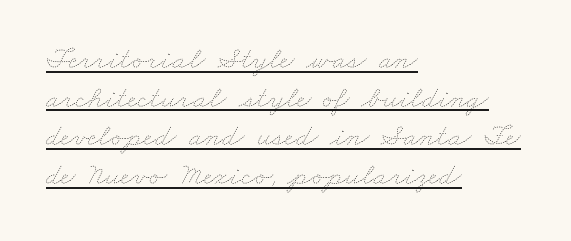
{"bold": "no", "weight": "thin", "width": "wide", "stroke_contrast": "low", "x_height": "small", "monospaced": "no", "underline": "yes", "align": "left", "line_spacing": "normal", "line_spacing_ratio": 1.25, "letter_spacing": "normal", "letter_spacing_em": 0.0, "glyph_px": 31}
